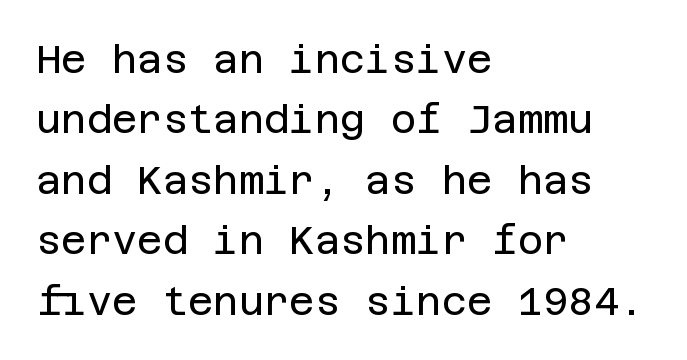
The image shows 39 px regular-weight sans-serif type, upright; set left-aligned, normal line spacing (1.55x), normal letter spacing, not underlined; low stroke contrast and a large x-height.
